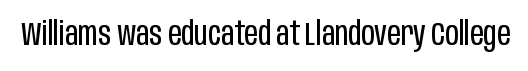
Underlining? Definitely not there. The glyphs in this specimen are sans serif. Weight: in the light-to-regular range. A typesetter would call this proportional, since set widths differ per character. You could call the tracking neutral — neither tight nor loose.
